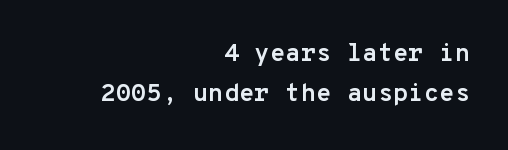
The image shows 25 px bold type, upright; set right-aligned, normal line spacing (1.61x), normal letter spacing, not underlined.
